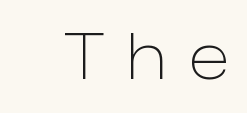
The image shows 62 px light sans-serif type, upright; set unusually wide letter spacing (+0.36 em), not underlined; low stroke contrast and a medium x-height.
